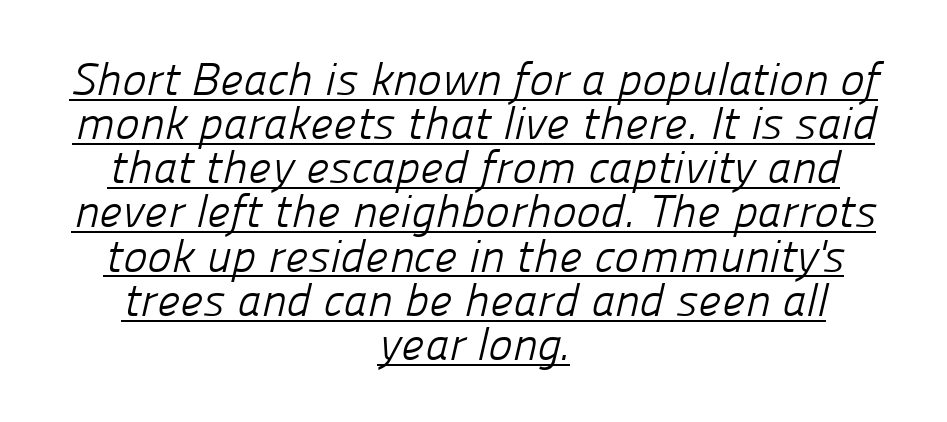
Q: Is the text bold? A: No.
Q: Is the typeface a serif or a sans-serif typeface? A: Sans-serif.
Q: Is the text underlined? A: Yes.
Q: How is the paragraph aligned? A: Centered.
Q: Is the spacing between letters normal or unusually wide? A: Normal.
Q: Is the spacing between lines tight, normal or loose? A: Tight.
Q: Width (condensed, normal, or wide)? A: Normal.
Q: Stroke contrast? A: Low.
Q: x-height? A: Medium.
Q: Monospaced? A: No.
